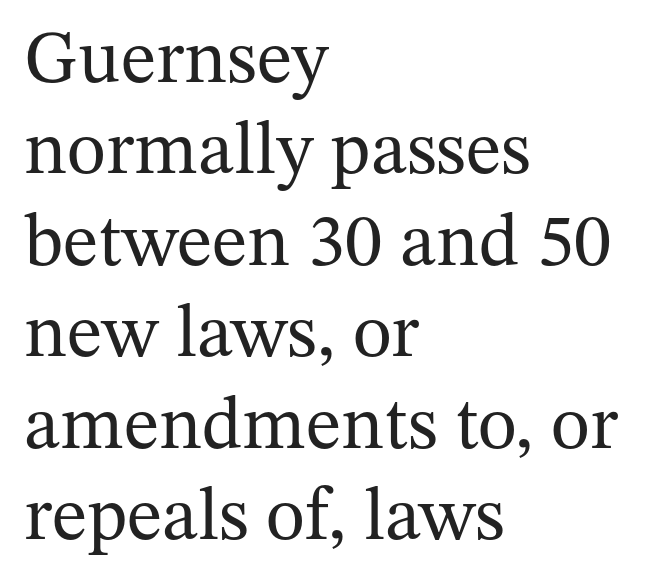
Q: Is the text bold? A: No.
Q: Is the text italic (slanted)? A: No, it is upright.
Q: Is the typeface a serif or a sans-serif typeface? A: Serif.
Q: Is the text underlined? A: No.
Q: How is the paragraph aligned? A: Left-aligned.
Q: Is the spacing between letters normal or unusually wide? A: Normal.
Q: Width (condensed, normal, or wide)? A: Normal.
Q: Stroke contrast? A: Medium.
Q: x-height? A: Medium.
Q: Monospaced? A: No.
